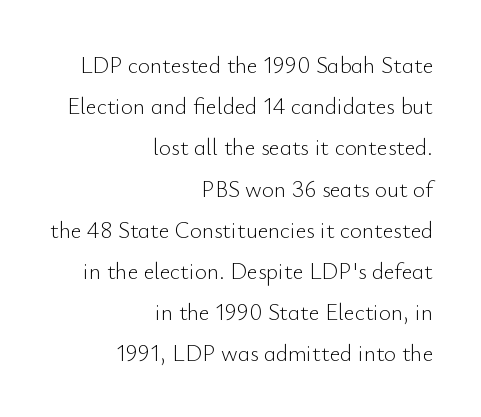
Look at the tracking — it's just the regular setting, nothing added. Is this a heavy cut? Hardly; it is regular or lighter. Right-aligned paragraph, ragged on the left. The strip under each line holds only bare page. This is roman type, the default non-slanted kind.
